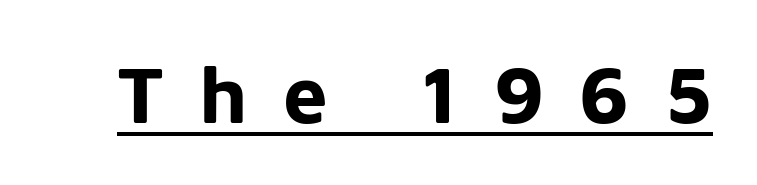
You could not count columns in this text — the font is proportionally spaced. The face used here appears with an underline applied. Here the glyphs are tracked loosely, breaking word shapes into spaced letters. Is the type bold? Yes — the strokes are clearly thick and heavy. Every stem runs plumb, perpendicular to the baseline.
